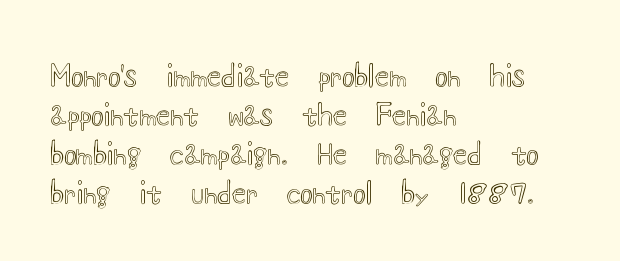
Q: Is the text italic (slanted)? A: No, it is upright.
Q: Is the text underlined? A: No.
Q: How is the paragraph aligned? A: Left-aligned.
Q: Is the spacing between letters normal or unusually wide? A: Normal.
Q: Is the spacing between lines tight, normal or loose? A: Normal.
Q: Width (condensed, normal, or wide)? A: Wide.
Q: x-height? A: Small.
Q: Monospaced? A: No.
